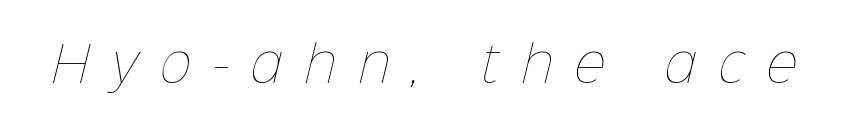
Q: Is the text bold? A: No.
Q: Is the text underlined? A: No.
Q: Is the spacing between letters normal or unusually wide? A: Unusually wide.
Q: Width (condensed, normal, or wide)? A: Normal.
Q: Stroke contrast? A: Low.
Q: x-height? A: Medium.
Q: Monospaced? A: No.
